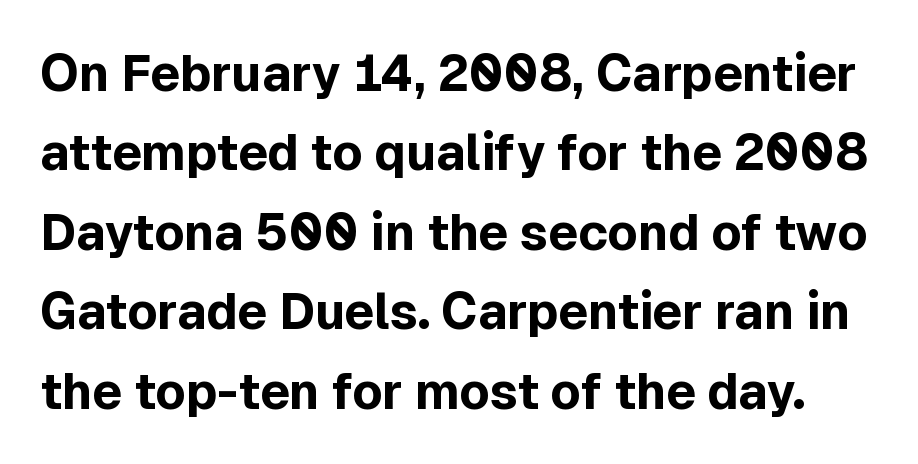
Heft: maximum for text — a bold. Default kerning and tracking; the words read as compact shapes. A typesetter would call this proportional, since set widths differ per character. Each new line begins a customary step beneath the previous one. The baseline area is clear.
